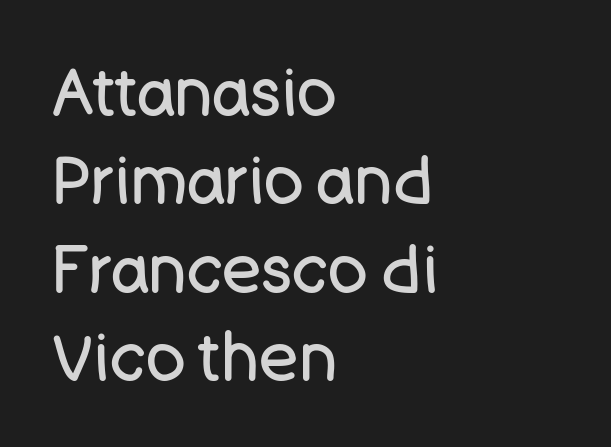
Q: Is the text bold? A: No.
Q: Is the text italic (slanted)? A: No, it is upright.
Q: Is the typeface a serif or a sans-serif typeface? A: Sans-serif.
Q: Is the text underlined? A: No.
Q: How is the paragraph aligned? A: Left-aligned.
Q: Is the spacing between letters normal or unusually wide? A: Normal.
Q: Is the spacing between lines tight, normal or loose? A: Normal.
Q: Width (condensed, normal, or wide)? A: Normal.
Q: Stroke contrast? A: Low.
Q: x-height? A: Large.
Q: Monospaced? A: No.
